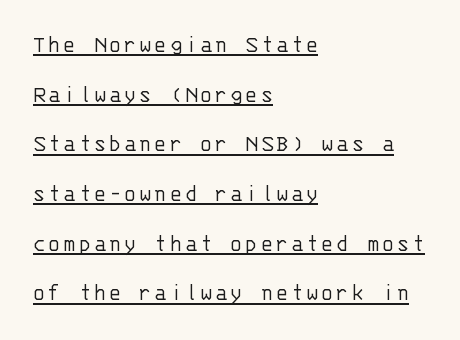
Compared with a typical body face, this is equally light or lighter still. What decoration does the sample have? An underline. A typesetter would mark this as roman, not italic. Does the copy run flush right? No — it runs flush left.
